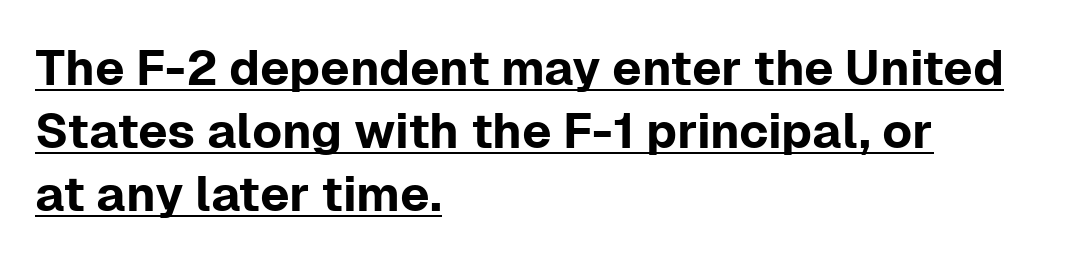
Q: Is the text italic (slanted)? A: No, it is upright.
Q: Is the typeface a serif or a sans-serif typeface? A: Sans-serif.
Q: Is the text underlined? A: Yes.
Q: How is the paragraph aligned? A: Left-aligned.
Q: Is the spacing between letters normal or unusually wide? A: Normal.
Q: Is the spacing between lines tight, normal or loose? A: Normal.
Q: Width (condensed, normal, or wide)? A: Normal.
Q: Stroke contrast? A: Low.
Q: x-height? A: Medium.
Q: Monospaced? A: No.
